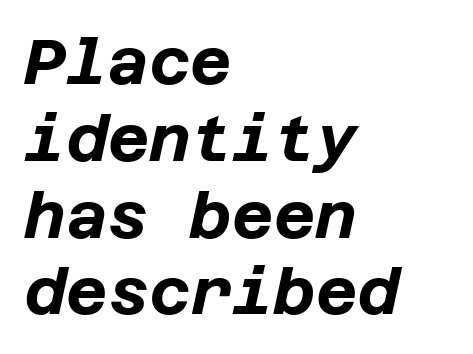
Students, this is bold: see how much ink each stroke carries. Notice how the stems are inclined rather than vertical — that's the hallmark of italics. A clean baseline with only descenders dipping below it. Notice how the passage keeps a crisp vertical edge on the left only. The gaps between neighbouring characters are ordinary and unremarkable.
